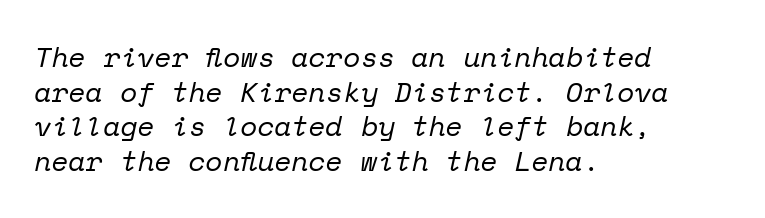
Quick note: underline off. Honestly, the letter spacing is just normal — you wouldn't notice it. Caption: multi-line text, flush left, ragged right. Think of a typewriter: that constant character pitch is what you see here. The cut favours lightness, reaching ordinary text weight at its darkest.
